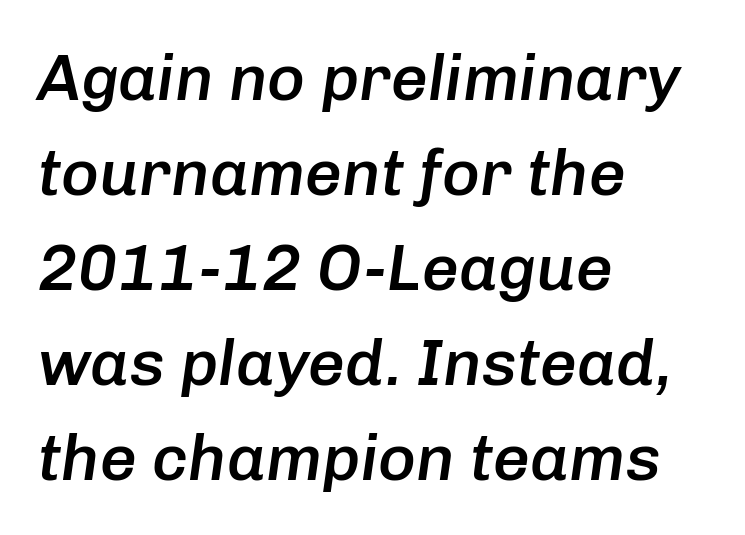
The image shows 65 px semibold type, italic (leaning right); set left-aligned, normal line spacing (1.46x), normal letter spacing, not underlined; low stroke contrast and a medium x-height.
